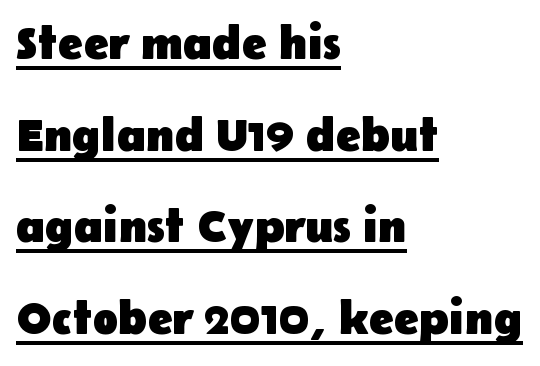
{"serif": "no", "italic": "no", "bold": "yes", "weight": "heavy", "width": "normal", "stroke_contrast": "low", "x_height": "medium", "monospaced": "no", "underline": "yes", "align": "left", "line_spacing": "loose", "line_spacing_ratio": 1.95, "letter_spacing": "normal", "letter_spacing_em": 0.0, "glyph_px": 47}
